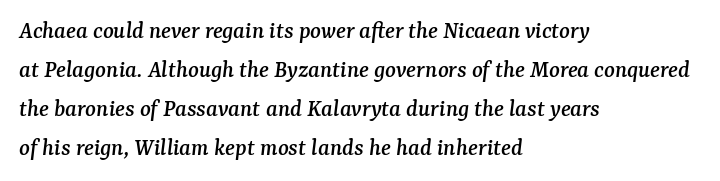
Quick note: interline space is typical. The space beneath each line is pristine and unruled. In CSS terms this would be text-align: left. Between one letter and the next there's only the usual sliver of space.
